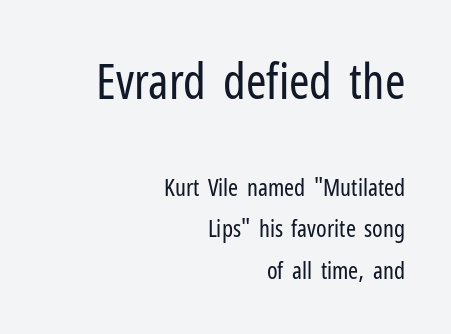
Observe the absence of serifs on each vertical stroke in this sample. Posture: upright roman. In CSS terms this would be text-align: right. No extra ink here — the face is not bold. The tracking reads as untouched default to a designer's eye.
